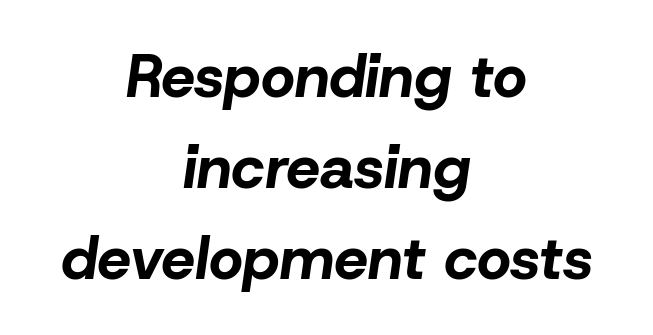
Summary of vertical rhythm: regular, with standard interline spacing. Strong, thick strokes mark this as bold type. It's the slanting kind of type. The letters advance in unequal steps, a hallmark of proportional type.
